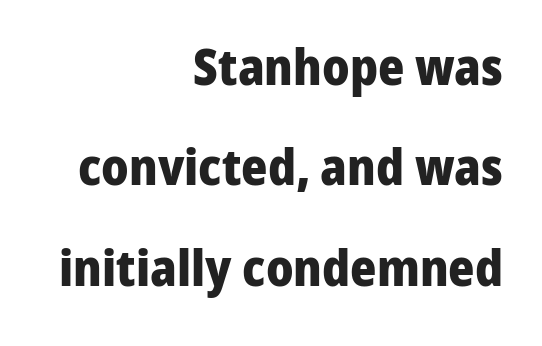
The image shows 50 px heavy sans-serif type, upright; set right-aligned, loose line spacing (2.01x), normal letter spacing, not underlined; low stroke contrast and a medium x-height.
